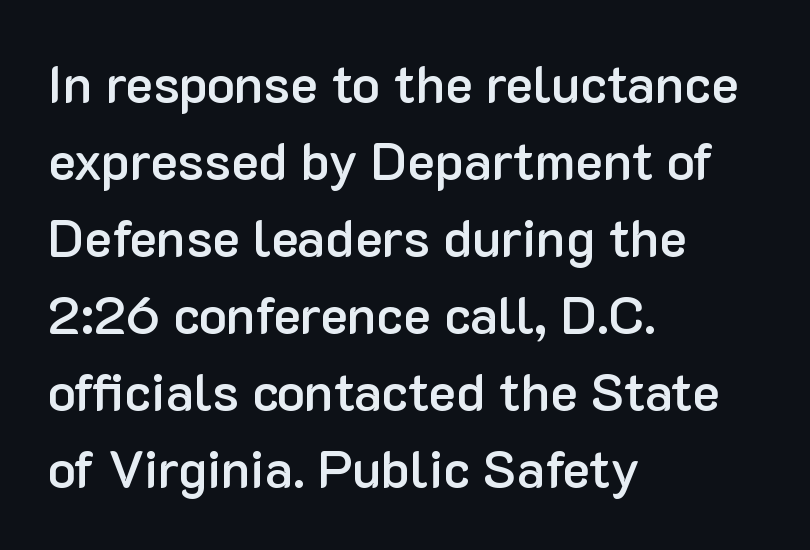
Which margin do the lines hug? The left one — the right edge is uneven. Each letter keeps its own natural width here, so spacing adapts to shape. Is the letter spacing exaggerated? No — it looks like the ordinary default. Reading down the column, the eye jumps a familiar distance to each next line. Does the weight exceed regular? Yes, but only to semibold.
